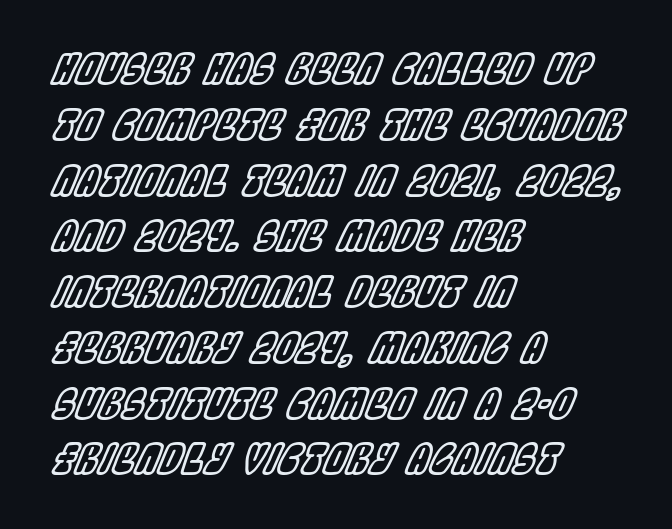
Q: Is the text italic (slanted)? A: Yes, it leans right by about 22 degrees.
Q: Is the text underlined? A: No.
Q: How is the paragraph aligned? A: Left-aligned.
Q: Is the spacing between letters normal or unusually wide? A: Normal.
Q: Is the spacing between lines tight, normal or loose? A: Normal.
Q: Width (condensed, normal, or wide)? A: Condensed.
Q: x-height? A: Large.
Q: Monospaced? A: No.
